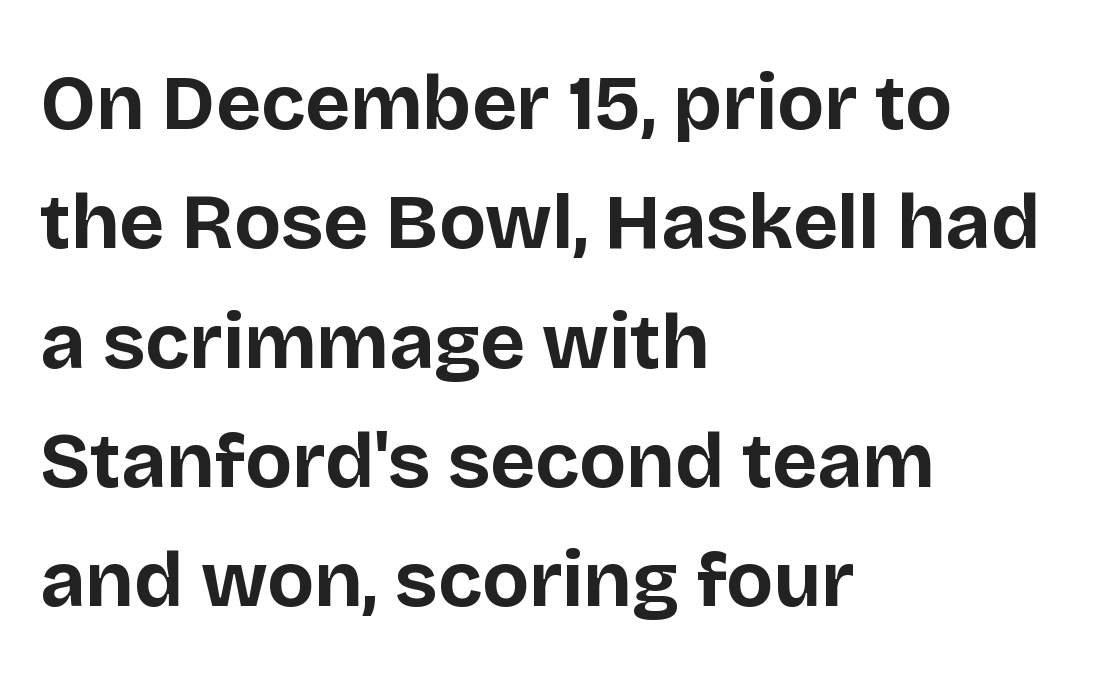
Is there any slant? The stems are plumb. Each letter keeps its own natural width here, so spacing adapts to shape. All the whitespace from short lines collects on the right. Heavy-handed strokes throughout: this text is bold.
